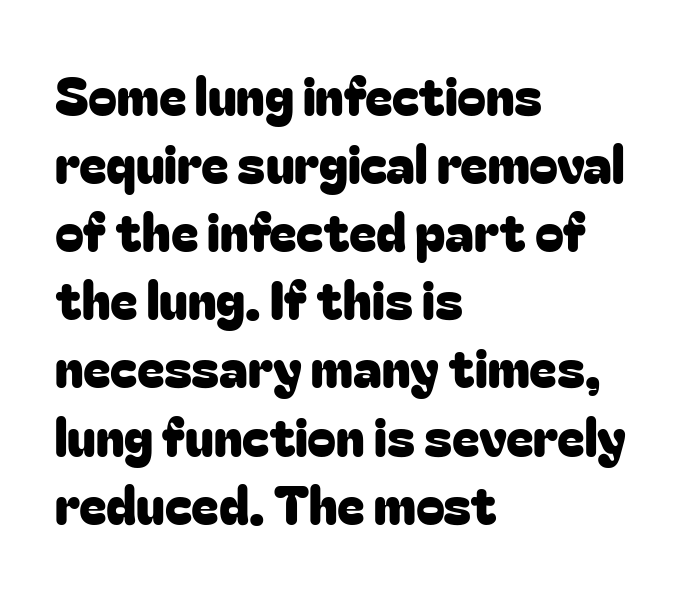
Look at the tracking — it's just the regular setting, nothing added. The face used here is a sans, in the tradition of grotesques and geometrics. Has an underline been added? It has not. Is this a fixed-width face? No — the glyphs have proportional, varying widths. Characters remain perfectly vertical along every line. Line beginnings align vertically; line endings do not.
